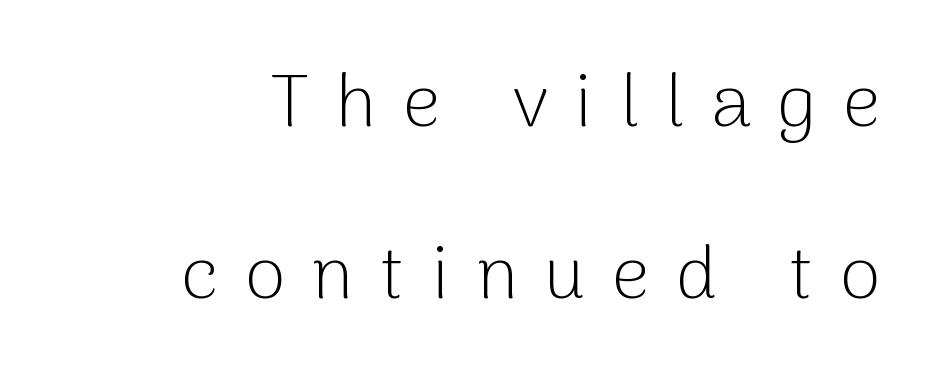
Does the lettering tilt? It doesn't — this is upright. Think standard paragraph weight, or any step lighter than that. Does the leading feel generous? Absolutely, it's lavish. Note the varied advance widths — an 'i' is clearly narrower than an 'm'. Unlike a traditional serif, this face leaves its strokes unadorned. The words here are not underlined.
